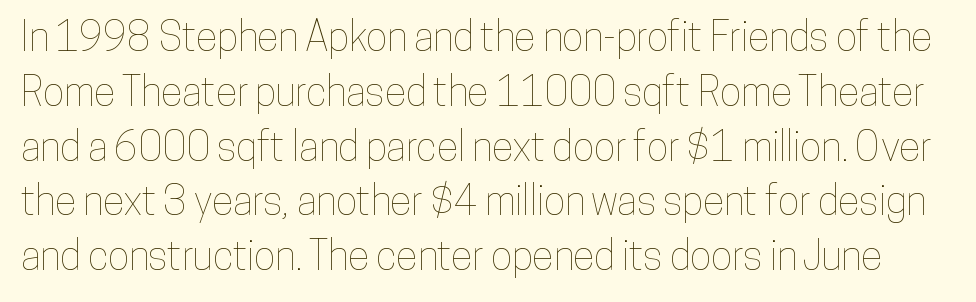
Q: Is the text italic (slanted)? A: No, it is upright.
Q: Is the text underlined? A: No.
Q: Is the spacing between letters normal or unusually wide? A: Normal.
Q: Is the spacing between lines tight, normal or loose? A: Normal.
Q: Width (condensed, normal, or wide)? A: Condensed.
Q: Stroke contrast? A: Low.
Q: x-height? A: Medium.
Q: Monospaced? A: No.
